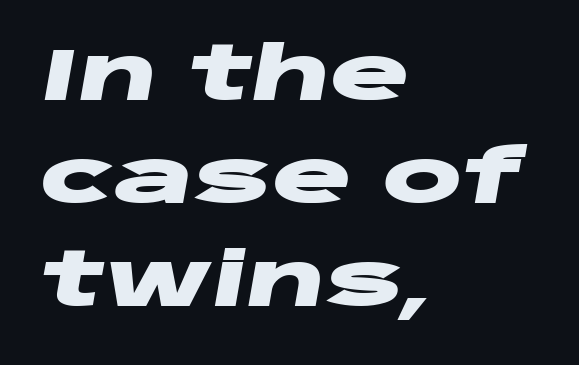
The image shows 74 px heavy, wide type, italic (leaning right); set left-aligned, normal line spacing (1.39x), normal letter spacing, not underlined; low stroke contrast and a large x-height.
